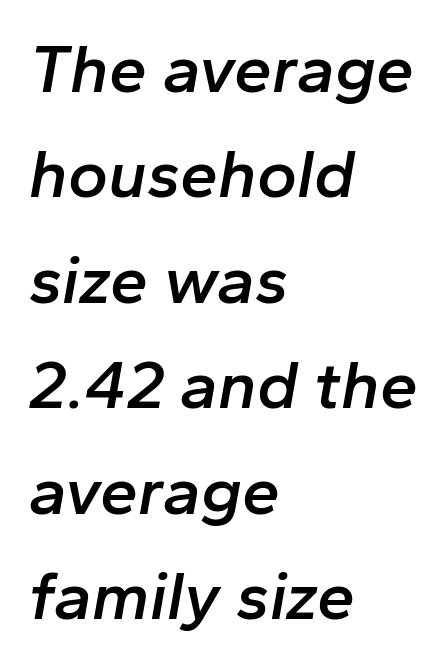
Compared with an ordinary text face, these strokes are moderately heavier — a semibold. Tall strokes in this sample are angled rather than plumb. A typesetter would call this proportional, since set widths differ per character. Tracking value appears to be zero — textbook default spacing.
